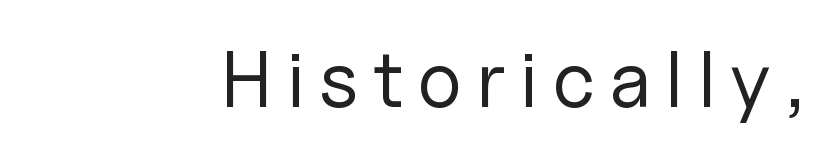
The rendering uses natural spacing where letterforms have individual widths. Nope, not italic — everything's standing straight. Underlining? Definitely not there. These glyphs show unthickened strokes, regular width or finer. Each letter's strokes conclude bluntly, with no projecting serifs.
